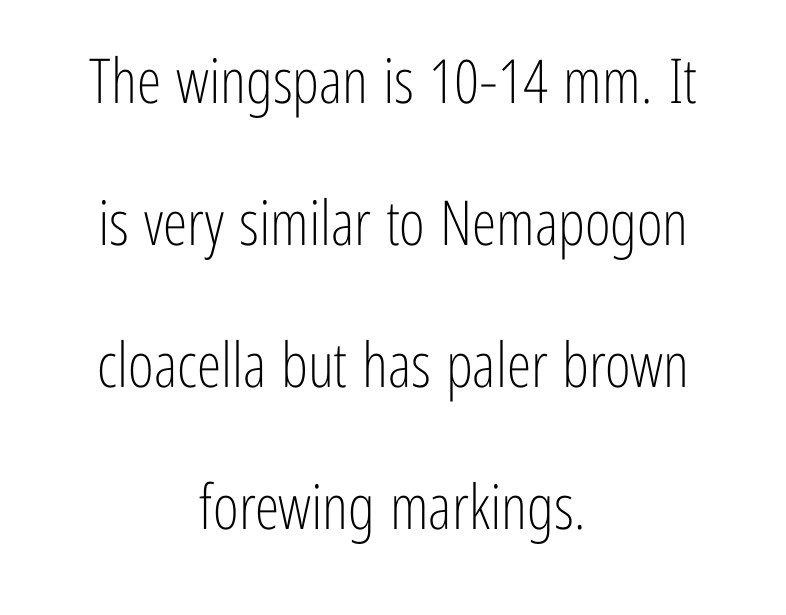
The space directly below the letters is spotless. Students, note that the glyphs here touch the page at normal intervals. The typography opts for an upright posture over an oblique one. Stems here are at most as thick as an everyday book face. The passage shown stacks its lines with a broad gap. Character widths vary here, with narrow letters taking less room than wide ones.
